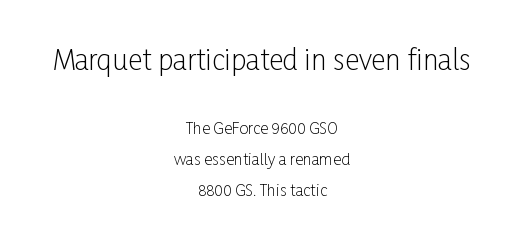
The image shows 28 px light, condensed sans-serif type, upright; set centered, loose line spacing (1.94x), normal letter spacing, not underlined; the first (top) block is 1.75x larger; low stroke contrast and a medium x-height.
